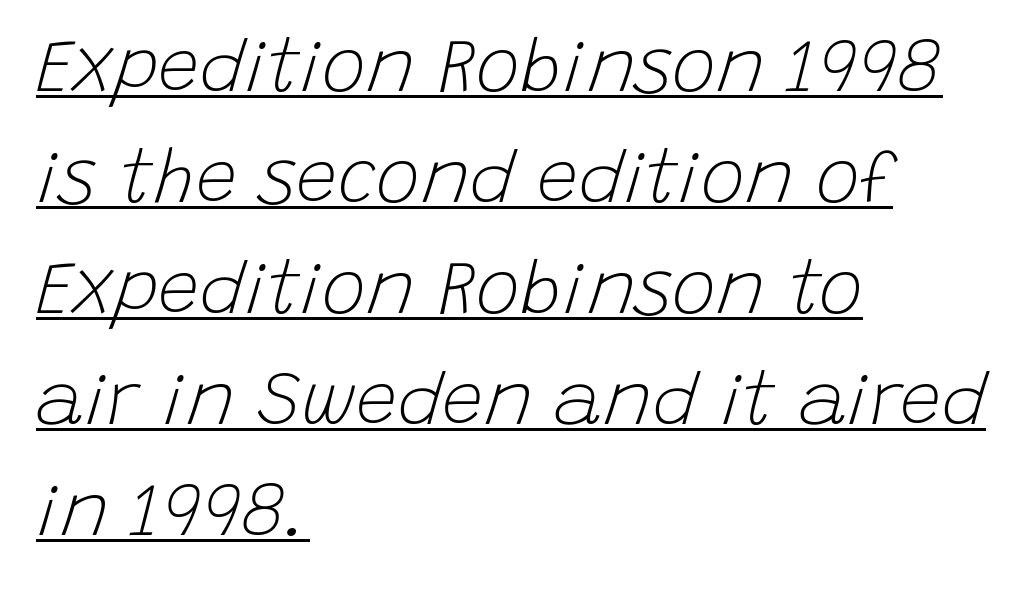
Q: Is the text bold? A: No.
Q: Is the text italic (slanted)? A: Yes, it leans right by about 15 degrees.
Q: Is the text underlined? A: Yes.
Q: How is the paragraph aligned? A: Left-aligned.
Q: Is the spacing between letters normal or unusually wide? A: Normal.
Q: Is the spacing between lines tight, normal or loose? A: Normal.
Q: Width (condensed, normal, or wide)? A: Normal.
Q: Stroke contrast? A: Low.
Q: x-height? A: Large.
Q: Monospaced? A: No.
